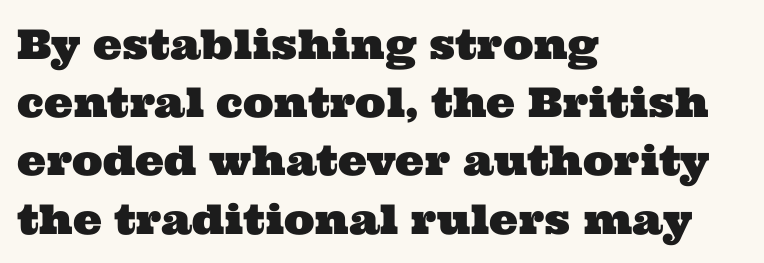
Q: Is the typeface a serif or a sans-serif typeface? A: Serif.
Q: Is the text underlined? A: No.
Q: How is the paragraph aligned? A: Left-aligned.
Q: Is the spacing between letters normal or unusually wide? A: Normal.
Q: Is the spacing between lines tight, normal or loose? A: Normal.
Q: Width (condensed, normal, or wide)? A: Wide.
Q: Stroke contrast? A: Medium.
Q: x-height? A: Medium.
Q: Monospaced? A: No.
